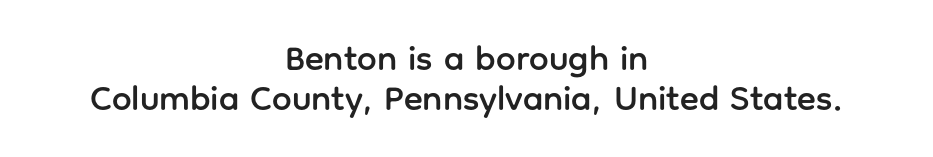
{"serif": "no", "italic": "no", "width": "normal", "stroke_contrast": "low", "x_height": "medium", "monospaced": "no", "underline": "no", "align": "center", "line_spacing": "tight", "line_spacing_ratio": 1.15, "letter_spacing": "normal", "letter_spacing_em": 0.0, "glyph_px": 35}
